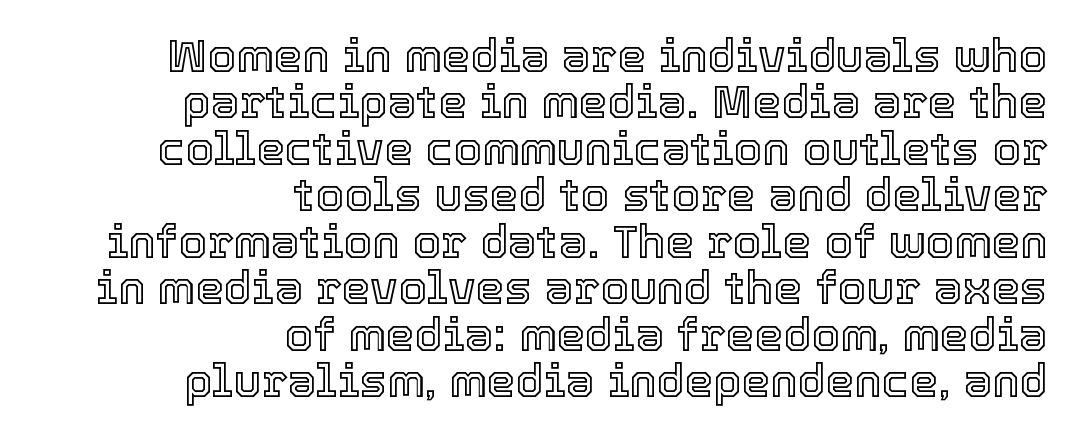
{"italic": "no", "width": "normal", "x_height": "medium", "monospaced": "no", "underline": "no", "align": "right", "line_spacing": "tight", "line_spacing_ratio": 1.01, "letter_spacing": "normal", "letter_spacing_em": 0.0, "glyph_px": 46}
